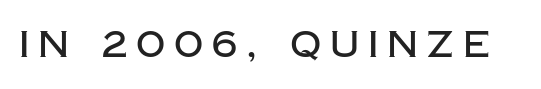
The image shows 36 px sans-serif type, upright; set unusually wide letter spacing (+0.25 em), not underlined; low stroke contrast and a large x-height.
